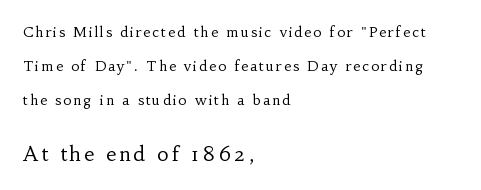
The image shows 20 px text type, upright; set left-aligned, loose line spacing (2.42x), not underlined; the second (bottom) block is 1.43x larger.
